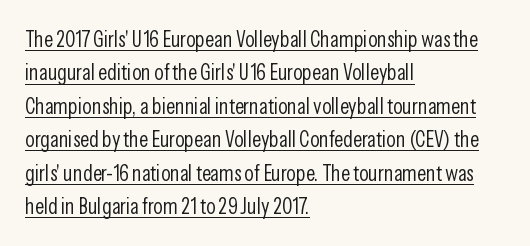
Q: Is the text bold? A: No.
Q: Is the text italic (slanted)? A: No, it is upright.
Q: Is the text underlined? A: Yes.
Q: How is the paragraph aligned? A: Left-aligned.
Q: Is the spacing between letters normal or unusually wide? A: Normal.
Q: Is the spacing between lines tight, normal or loose? A: Normal.
